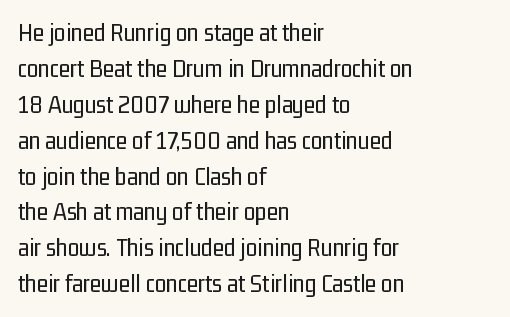
The image shows 26 px text type, upright; set left-aligned, normal line spacing (1.38x), normal letter spacing, not underlined.
